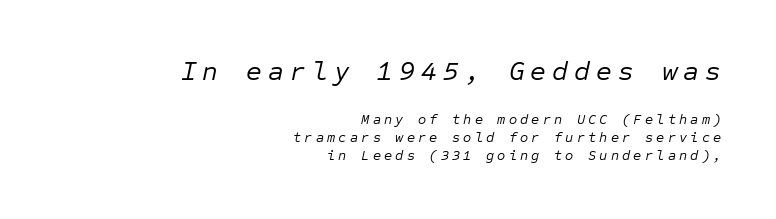
Students, note that the glyphs here are deliberately spaced far apart. Type without underlining. The passage shown begins with its larger block and ends with its smaller one. Looking at the ascenders, they clearly lean. Typeset ragged left — the right edge is the straight one.
